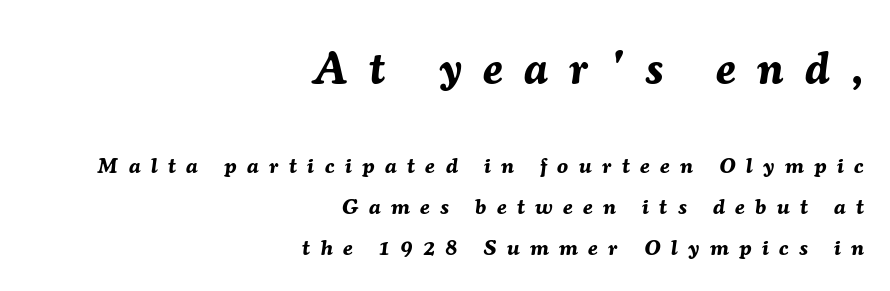
Each line ends at the same right margin while the left side varies. The rendering applies a slant to the glyphs. Do the characters align in a grid? No, the font is proportional. Chunky letters — that's bold for sure. The passage shown is not underscored anywhere. Between these two stacked blocks, the higher one wins on size.
